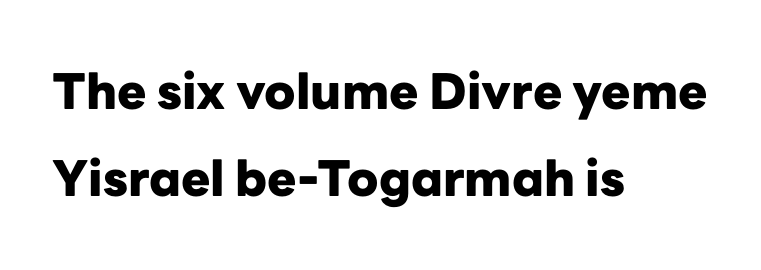
These lines are rendered in a variable-pitch font. Does the type have serifs? No, each stem ends abruptly. Descender tails drop into unmarked territory. Nobody touched the tracking dial on this one.
